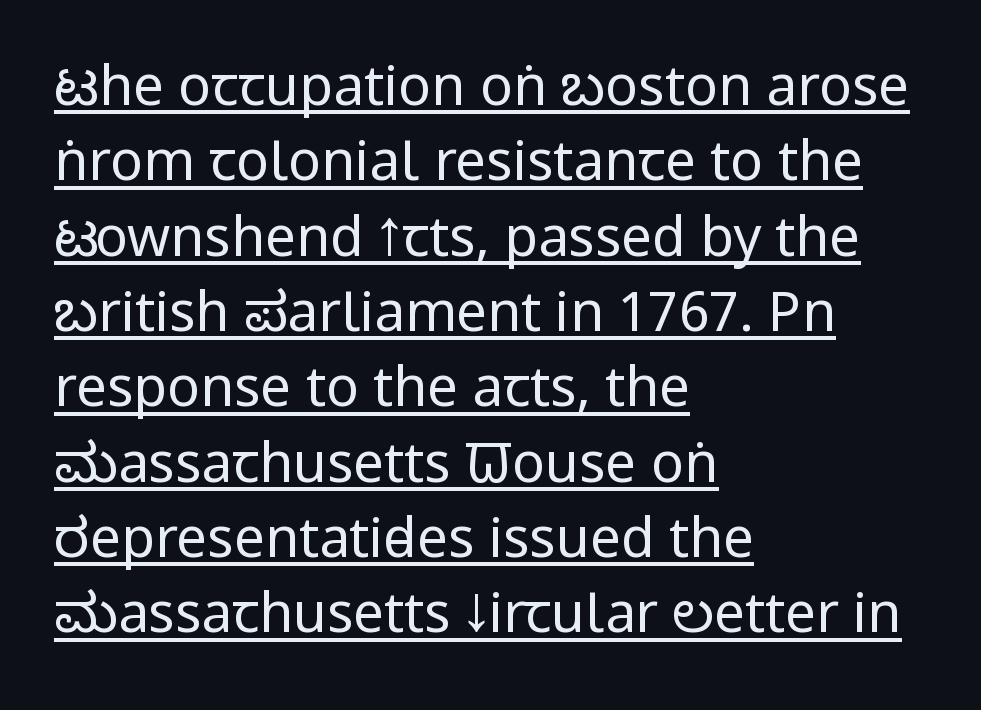
In terms of leading, this rendering sits right in the middle. Spacing verdict: proportional, widths tailored to each character. Letter spacing: default. Font category for this specimen: sans-serif. The glyphs are accompanied by a horizontal stroke just below them.
